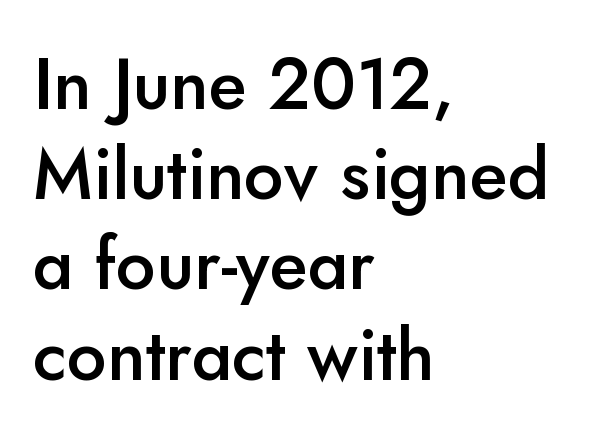
{"serif": "no", "italic": "no", "bold": "semi", "weight": "semibold", "width": "normal", "stroke_contrast": "low", "x_height": "small", "monospaced": "no", "underline": "no", "align": "left", "line_spacing": "normal", "line_spacing_ratio": 1.27, "letter_spacing": "normal", "letter_spacing_em": 0.0, "glyph_px": 71}
